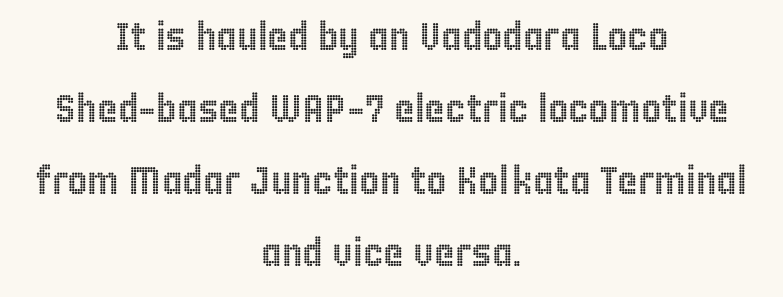
Q: Is the text italic (slanted)? A: No, it is upright.
Q: Is the text underlined? A: No.
Q: How is the paragraph aligned? A: Centered.
Q: Is the spacing between letters normal or unusually wide? A: Normal.
Q: Width (condensed, normal, or wide)? A: Condensed.
Q: x-height? A: Large.
Q: Monospaced? A: No.
